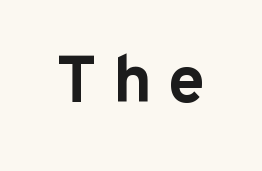
The image shows 66 px bold sans-serif type, upright; set unusually wide letter spacing (+0.24 em), not underlined; low stroke contrast and a medium x-height.
